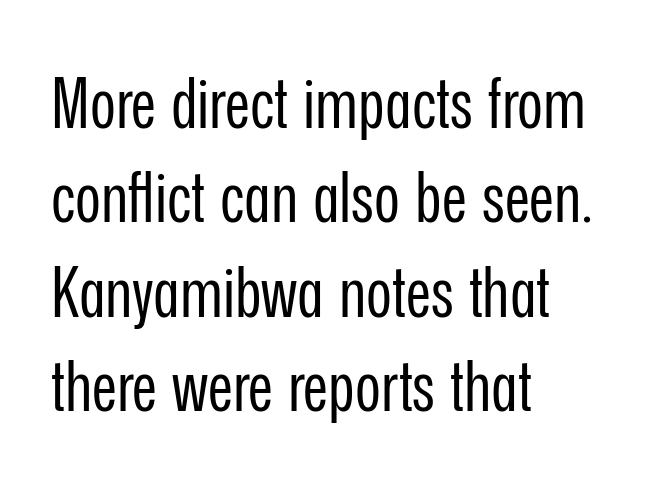
{"serif": "no", "italic": "no", "bold": "no", "weight": "regular", "width": "condensed", "stroke_contrast": "low", "x_height": "medium", "monospaced": "no", "underline": "no", "align": "left", "line_spacing": "normal", "line_spacing_ratio": 1.35, "letter_spacing": "normal", "letter_spacing_em": 0.0, "glyph_px": 70}
